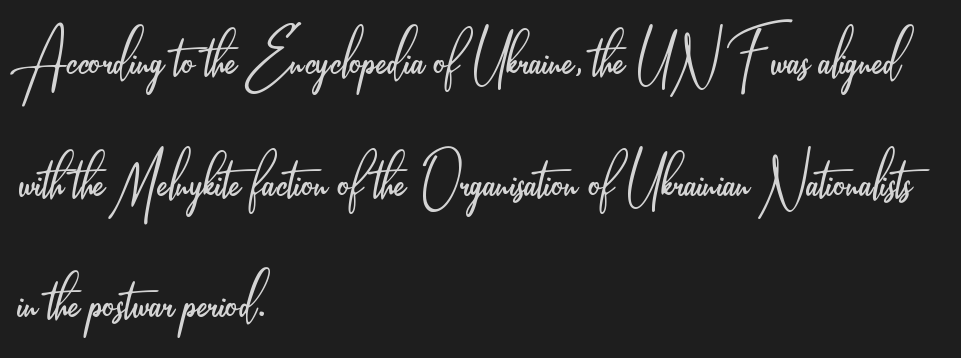
{"serif": "no", "bold": "no", "weight": "light", "width": "condensed", "stroke_contrast": "low", "x_height": "small", "monospaced": "no", "underline": "no", "align": "left", "line_spacing": "normal", "line_spacing_ratio": 1.58, "letter_spacing": "normal", "letter_spacing_em": 0.0, "glyph_px": 77}
